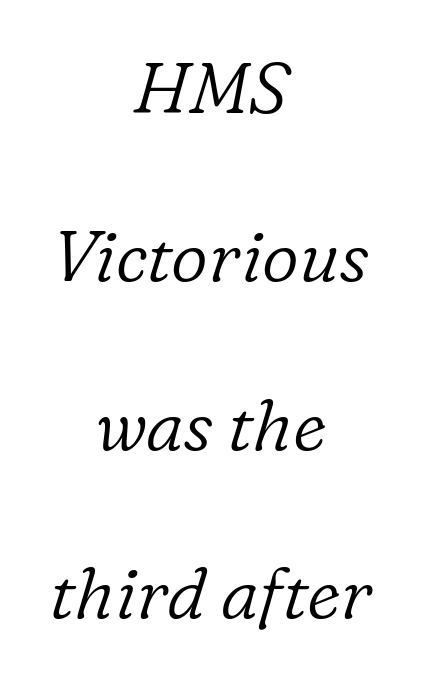
Q: Is the text bold? A: No.
Q: Is the text italic (slanted)? A: Yes, it leans right by about 16 degrees.
Q: Is the typeface a serif or a sans-serif typeface? A: Serif.
Q: Is the text underlined? A: No.
Q: How is the paragraph aligned? A: Centered.
Q: Is the spacing between letters normal or unusually wide? A: Normal.
Q: Is the spacing between lines tight, normal or loose? A: Loose.
Q: Width (condensed, normal, or wide)? A: Normal.
Q: Stroke contrast? A: Low.
Q: x-height? A: Medium.
Q: Monospaced? A: No.
